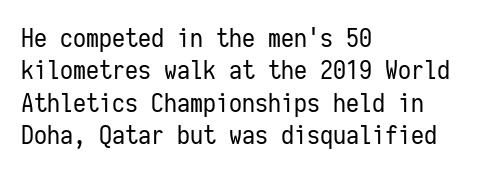
Line spacing here is normal. Nobody touched the tracking dial on this one. Quick note: underline off. Designer's note — italics off, roman on. The lines are quadded left.
